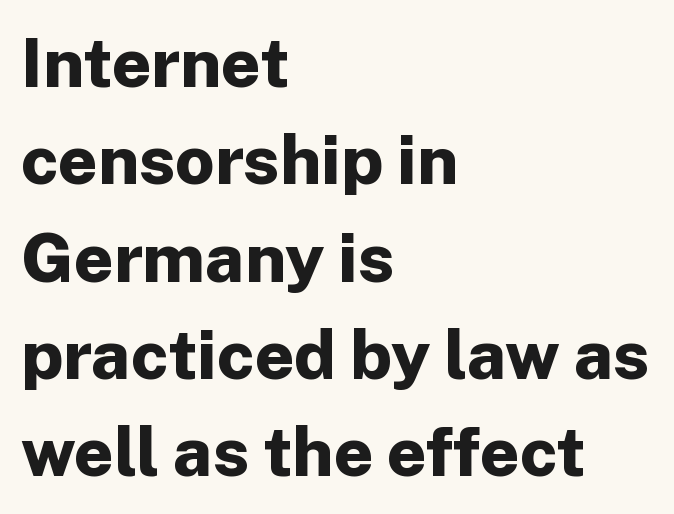
{"serif": "no", "italic": "no", "bold": "yes", "weight": "bold", "width": "normal", "stroke_contrast": "low", "x_height": "medium", "monospaced": "no", "underline": "no", "align": "left", "line_spacing": "normal", "line_spacing_ratio": 1.41, "letter_spacing": "normal", "letter_spacing_em": 0.0, "glyph_px": 69}
